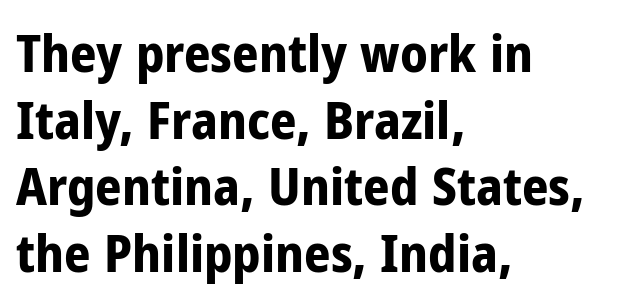
The image shows 52 px bold, condensed sans-serif type, upright; set left-aligned, normal line spacing (1.28x), normal letter spacing, not underlined; low stroke contrast and a medium x-height.
